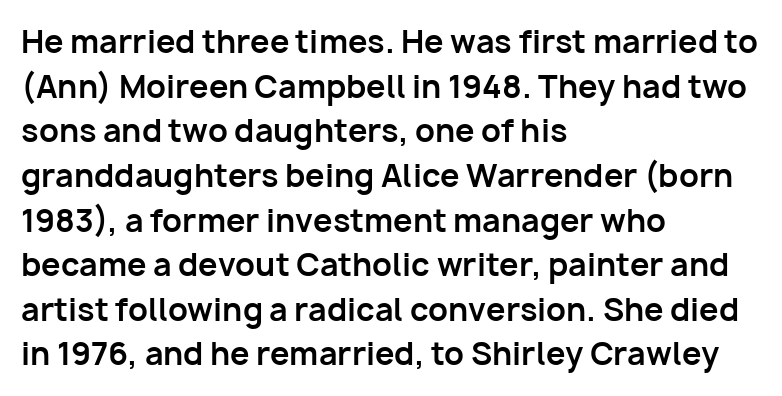
{"serif": "no", "italic": "no", "bold": "yes", "weight": "bold", "width": "normal", "stroke_contrast": "low", "x_height": "medium", "monospaced": "no", "underline": "no", "align": "left", "line_spacing": "normal", "line_spacing_ratio": 1.44, "letter_spacing": "normal", "letter_spacing_em": 0.0, "glyph_px": 31}
